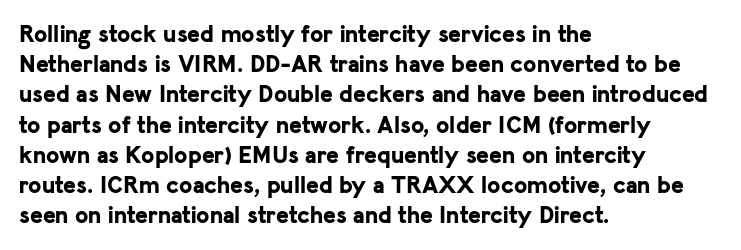
{"italic": "no", "bold": "yes", "underline": "no", "align": "left", "line_spacing": "normal", "line_spacing_ratio": 1.26, "letter_spacing": "normal", "letter_spacing_em": 0.0, "glyph_px": 24}
